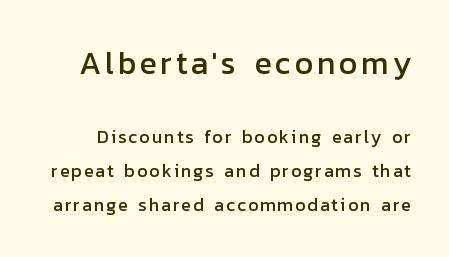
The image shows 32 px sans-serif type, upright; set line spacing 1.87x, not underlined; the first (top) block is 1.78x larger; low stroke contrast and a medium x-height.
